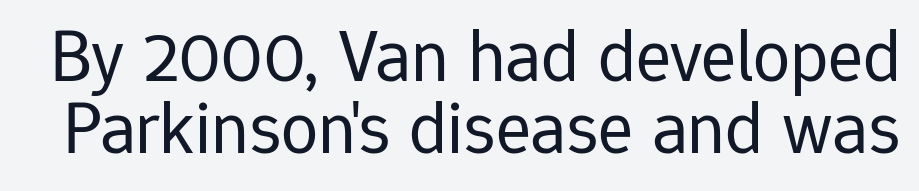
{"serif": "no", "italic": "no", "bold": "no", "weight": "regular", "width": "normal", "stroke_contrast": "low", "x_height": "medium", "monospaced": "no", "underline": "no", "line_spacing": "tight", "line_spacing_ratio": 0.97, "letter_spacing": "normal", "letter_spacing_em": 0.0, "glyph_px": 74}
